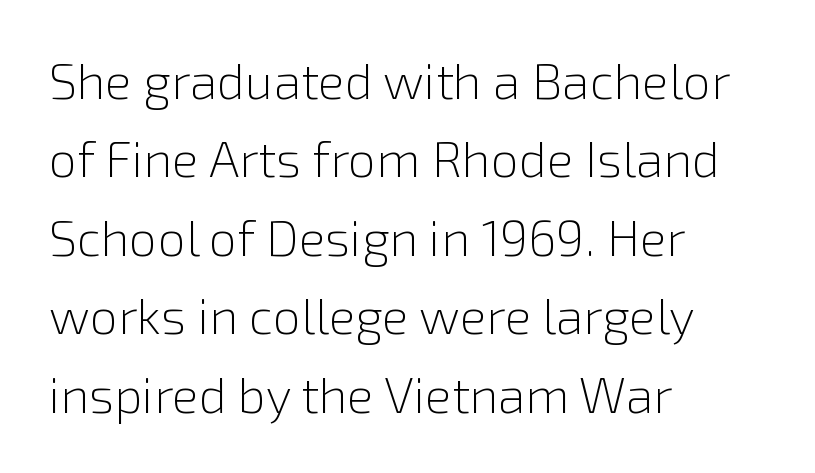
Any mark beneath the type? The region is blank. Each new line begins a customary step beneath the previous one. The passage shown is typed in a proportional face where columns would drift. Every character sits straight up, as roman type does. No heavy texture on the line: the type isn't bold.
